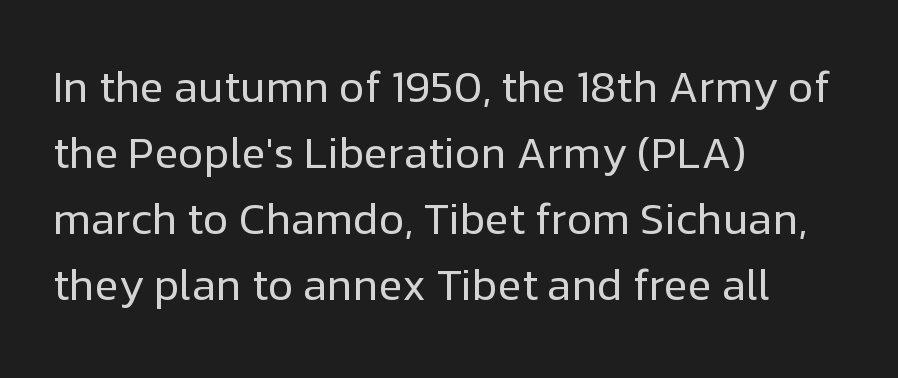
This is sans-serif lettering, the kind often seen on screens and signage. Notice how the stems are strictly vertical — no italics here. The lines in this sample share a left origin and differ only in where they stop. Stroke thickness stays within the range of a standard reading face or lighter.
